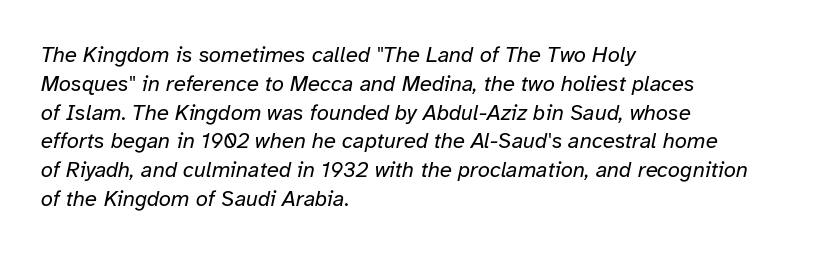
Notice how the passage keeps a crisp vertical edge on the left only. Is this a heavy cut? Hardly; it is regular or lighter. The space beneath each line is pristine and unruled. Evenly set lines give the paragraph a standard silhouette.
